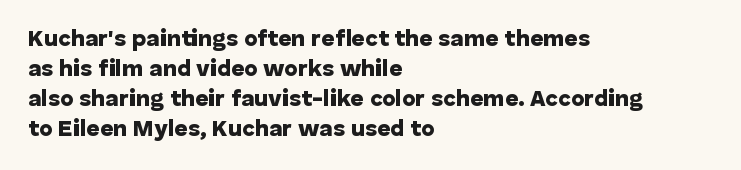
Q: Is the text bold? A: Yes.
Q: Is the text italic (slanted)? A: No, it is upright.
Q: Is the text underlined? A: No.
Q: How is the paragraph aligned? A: Left-aligned.
Q: Is the spacing between letters normal or unusually wide? A: Normal.
Q: Is the spacing between lines tight, normal or loose? A: Normal.
